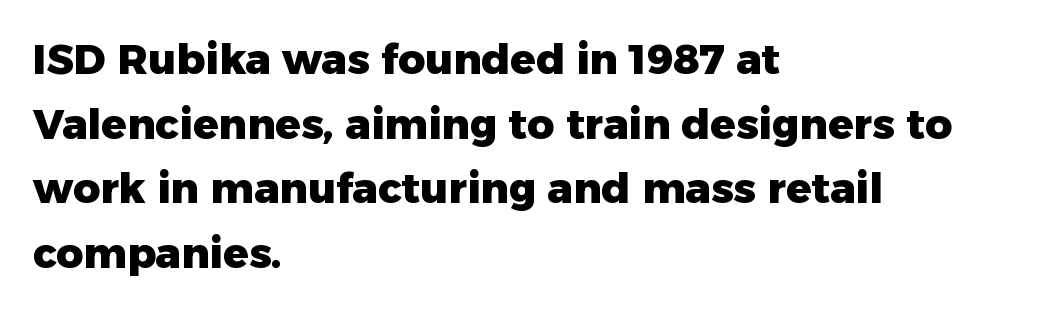
{"serif": "no", "italic": "no", "bold": "yes", "weight": "heavy", "width": "normal", "stroke_contrast": "low", "x_height": "medium", "monospaced": "no", "underline": "no", "align": "left", "line_spacing": "normal", "line_spacing_ratio": 1.54, "letter_spacing": "normal", "letter_spacing_em": 0.0, "glyph_px": 42}
